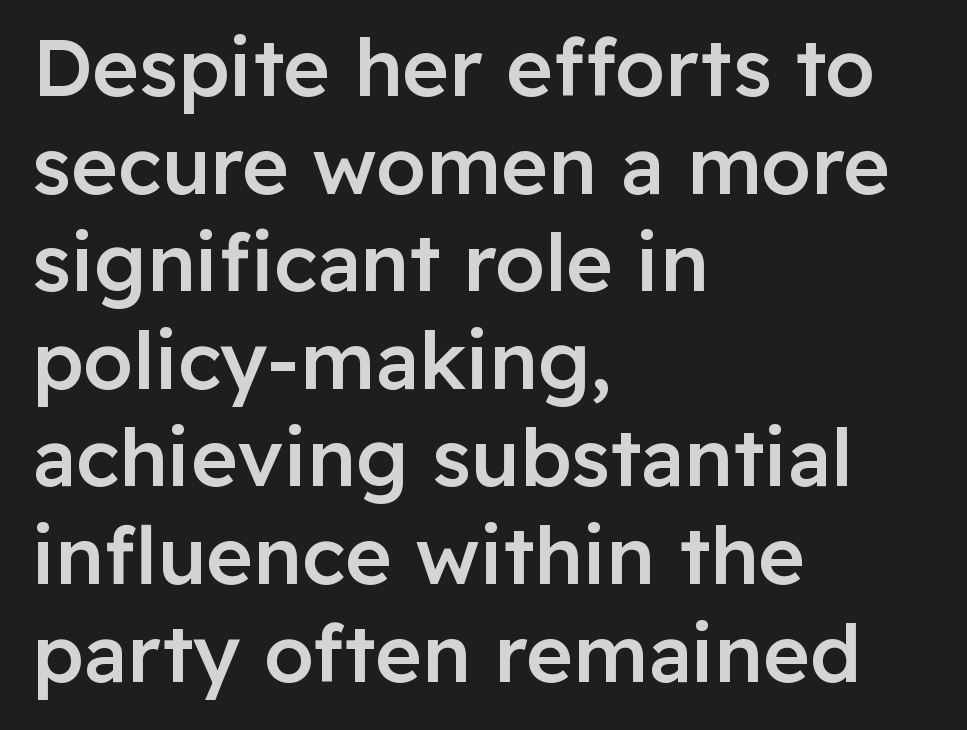
Q: Is the text bold? A: Semi-bold.
Q: Is the text italic (slanted)? A: No, it is upright.
Q: Is the typeface a serif or a sans-serif typeface? A: Sans-serif.
Q: Is the text underlined? A: No.
Q: How is the paragraph aligned? A: Left-aligned.
Q: Is the spacing between letters normal or unusually wide? A: Normal.
Q: Width (condensed, normal, or wide)? A: Normal.
Q: Stroke contrast? A: Low.
Q: x-height? A: Medium.
Q: Monospaced? A: No.
